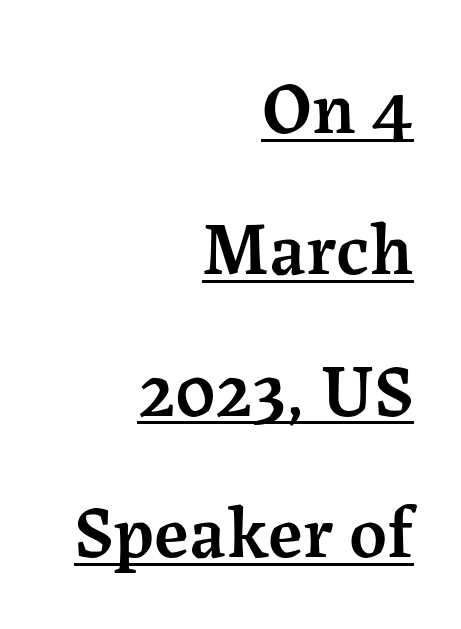
The image shows 74 px semibold serif type, upright; set right-aligned, loose line spacing (1.91x), normal letter spacing, underlined; medium stroke contrast and a medium x-height.
